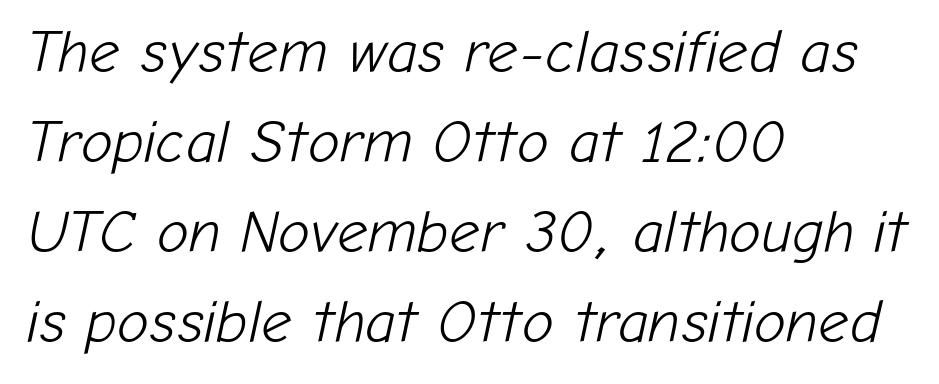
The image shows 60 px light type, italic (leaning right); set left-aligned, normal line spacing (1.5x), normal letter spacing, not underlined; low stroke contrast and a medium x-height.
